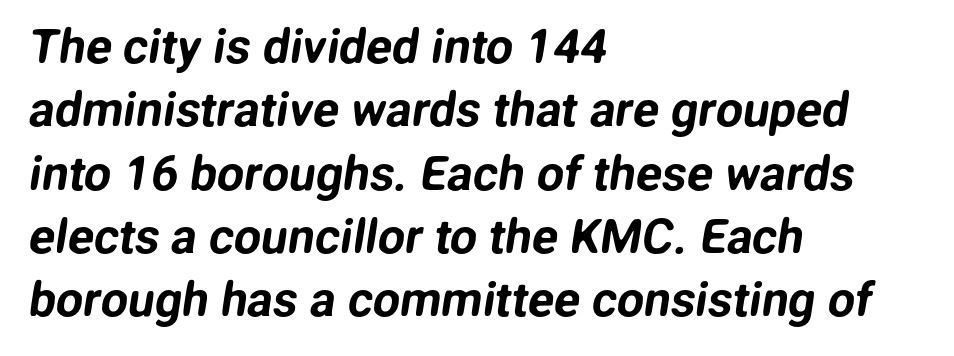
Q: Is the typeface a serif or a sans-serif typeface? A: Sans-serif.
Q: Is the text underlined? A: No.
Q: How is the paragraph aligned? A: Left-aligned.
Q: Is the spacing between letters normal or unusually wide? A: Normal.
Q: Is the spacing between lines tight, normal or loose? A: Normal.
Q: Width (condensed, normal, or wide)? A: Normal.
Q: Stroke contrast? A: Low.
Q: x-height? A: Medium.
Q: Monospaced? A: No.
